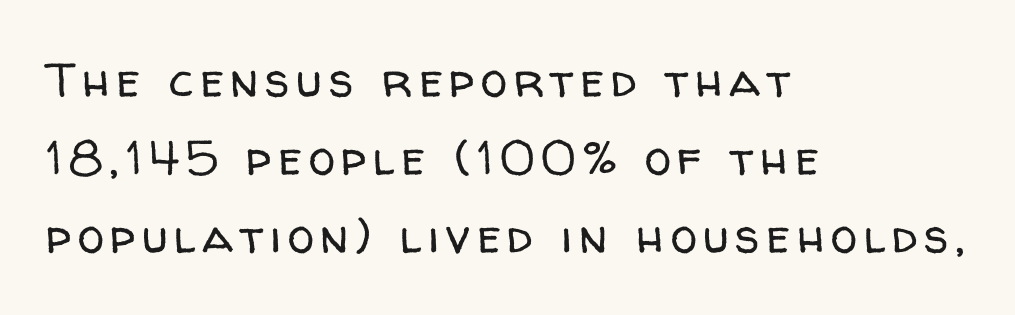
The image shows 48 px regular-weight sans-serif type, upright; set left-aligned, normal line spacing (1.62x), not underlined; low stroke contrast and a medium x-height.
